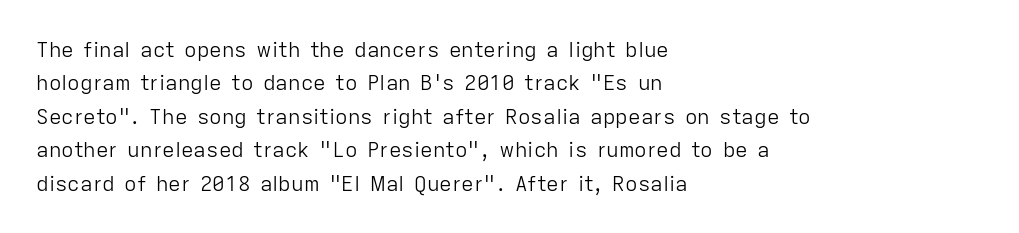
How would I describe the line gaps? Plain and ordinary. Weight: in the light-to-regular range. The type is set solid horizontally, with unmodified tracking. The lines are quadded left.
